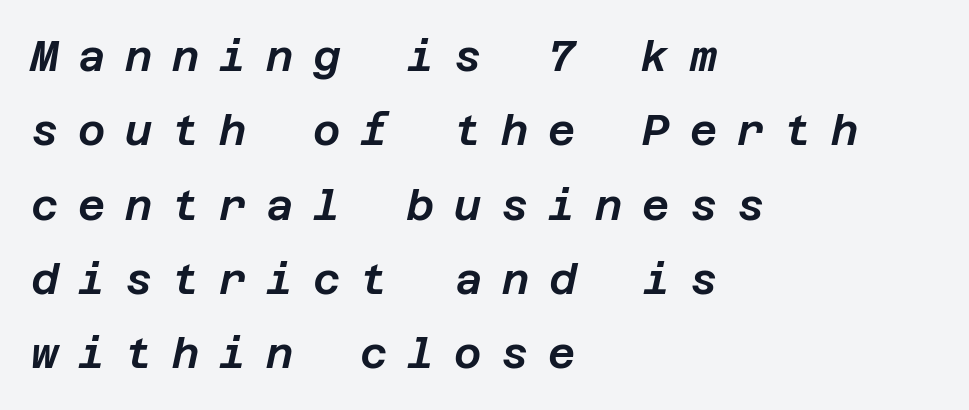
A bare baseline throughout the passage. Compared with typical body copy, the letter spacing here is much looser. Notice how the stems are inclined rather than vertical — that's the hallmark of italics. The lines in this sample share a left origin and differ only in where they stop.
